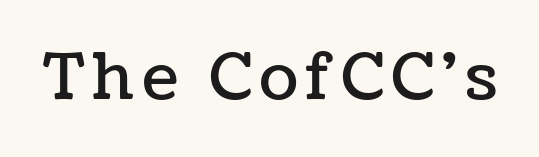
Q: Is the text italic (slanted)? A: No, it is upright.
Q: Is the text underlined? A: No.
Q: Width (condensed, normal, or wide)? A: Normal.
Q: Stroke contrast? A: Low.
Q: x-height? A: Medium.
Q: Monospaced? A: No.
